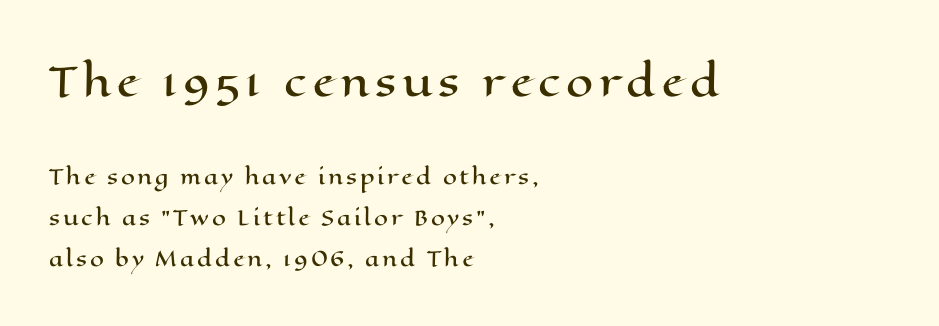
{"italic": "no", "width": "wide", "stroke_contrast": "high", "x_height": "medium", "monospaced": "no", "underline": "no", "align": "left", "line_spacing": "loose", "line_spacing_ratio": 2.05, "larger_block": "first", "size_ratio": 1.95, "glyph_px": 39}
